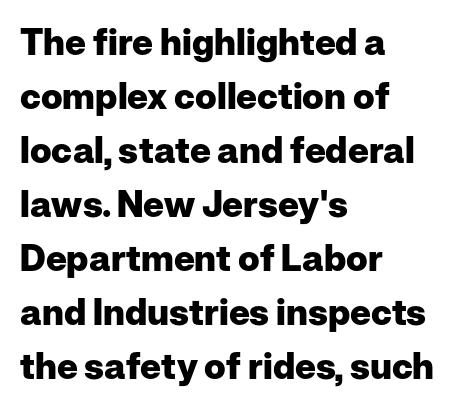
{"serif": "no", "italic": "no", "bold": "yes", "weight": "heavy", "width": "normal", "stroke_contrast": "low", "x_height": "medium", "monospaced": "no", "underline": "no", "align": "left", "line_spacing": "normal", "line_spacing_ratio": 1.5, "letter_spacing": "normal", "letter_spacing_em": 0.0, "glyph_px": 36}
